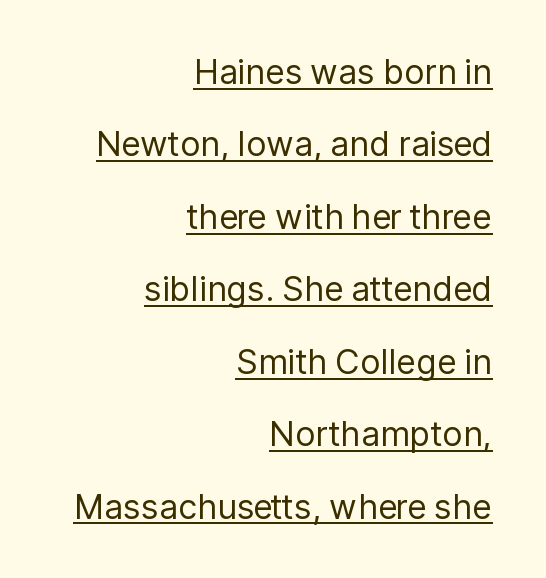
The image shows 34 px regular-weight sans-serif type, upright; set right-aligned, loose line spacing (2.13x), normal letter spacing, underlined; low stroke contrast and a medium x-height.
